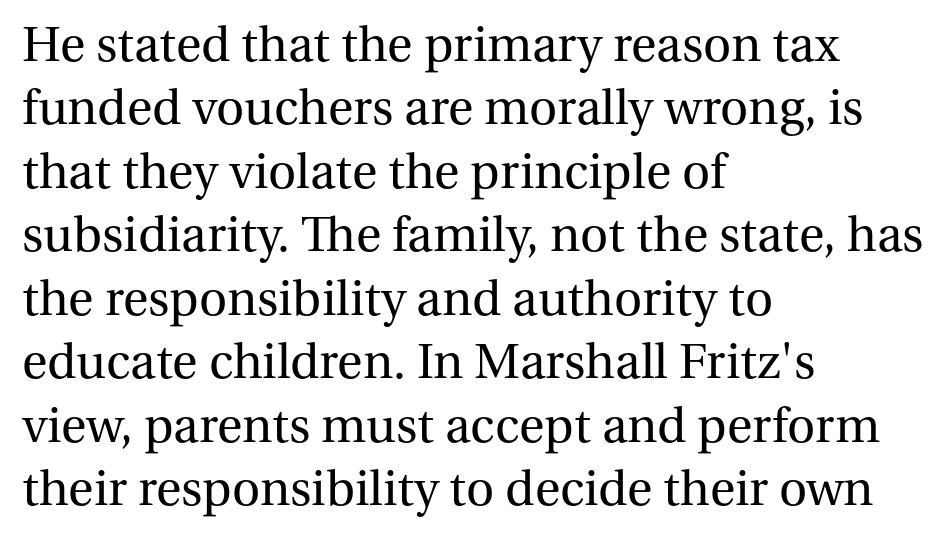
The face used here is seriffed, in the tradition of book romans. Spacing between characters is what you'd get straight out of the box. Weight class: somewhere from thin through regular. If you drew a line through each stem, it would be perfectly vertical. The setting favours the left margin, as ordinary paragraphs usually do.
